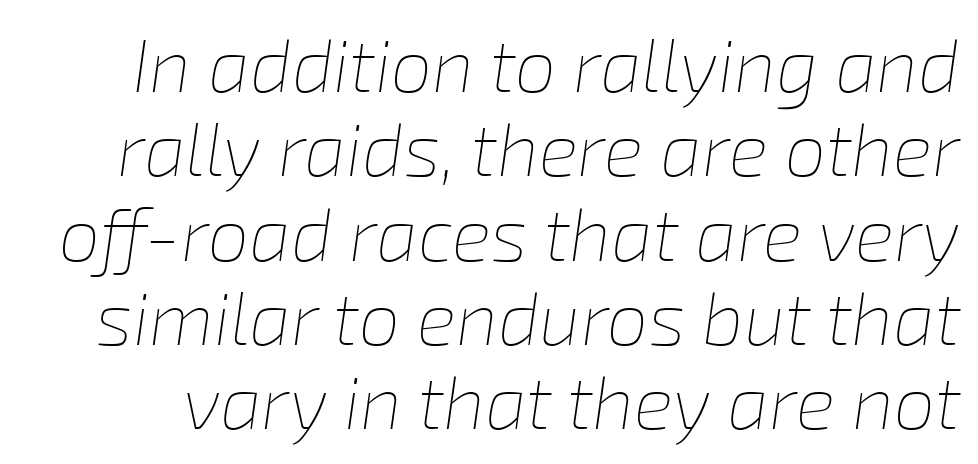
Q: Is the text bold? A: No.
Q: Is the text italic (slanted)? A: Yes, it leans right by about 8 degrees.
Q: Is the text underlined? A: No.
Q: Is the spacing between letters normal or unusually wide? A: Normal.
Q: Is the spacing between lines tight, normal or loose? A: Tight.
Q: Width (condensed, normal, or wide)? A: Normal.
Q: Stroke contrast? A: Low.
Q: x-height? A: Medium.
Q: Monospaced? A: No.
